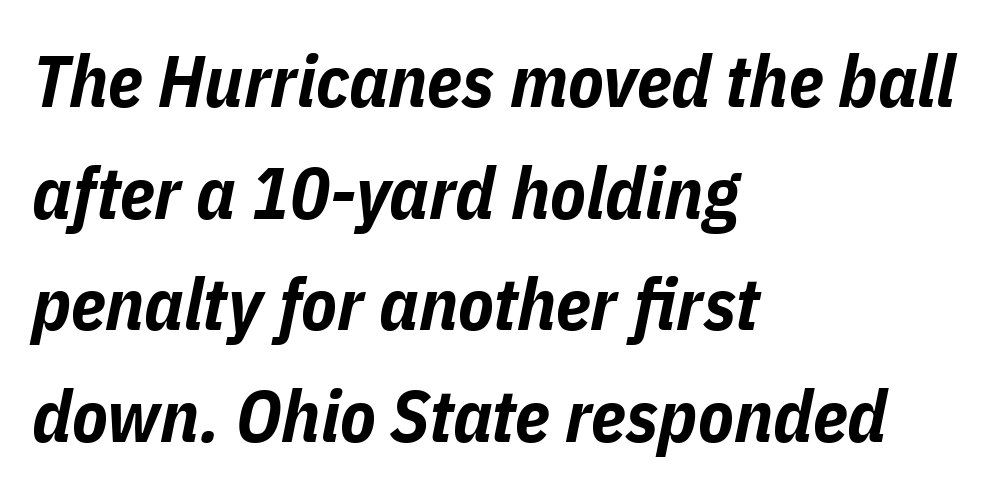
Q: Is the text bold? A: Yes.
Q: Is the text italic (slanted)? A: Yes, it leans right by about 11 degrees.
Q: Is the text underlined? A: No.
Q: How is the paragraph aligned? A: Left-aligned.
Q: Is the spacing between letters normal or unusually wide? A: Normal.
Q: Is the spacing between lines tight, normal or loose? A: Normal.
Q: Width (condensed, normal, or wide)? A: Condensed.
Q: Stroke contrast? A: Low.
Q: x-height? A: Medium.
Q: Monospaced? A: No.
